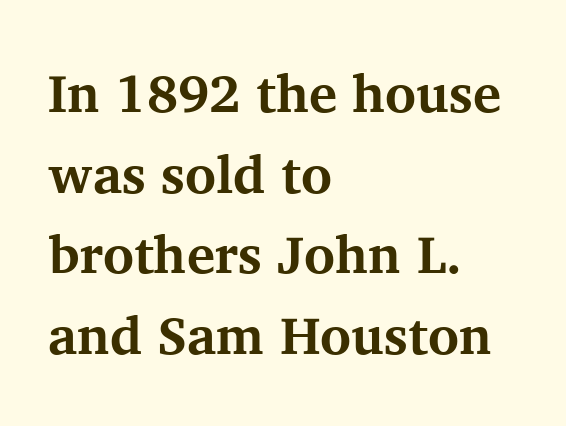
{"serif": "yes", "italic": "no", "bold": "yes", "weight": "bold", "width": "normal", "stroke_contrast": "medium", "x_height": "medium", "monospaced": "no", "underline": "no", "align": "left", "line_spacing": "normal", "line_spacing_ratio": 1.52, "letter_spacing": "normal", "letter_spacing_em": 0.0, "glyph_px": 53}
